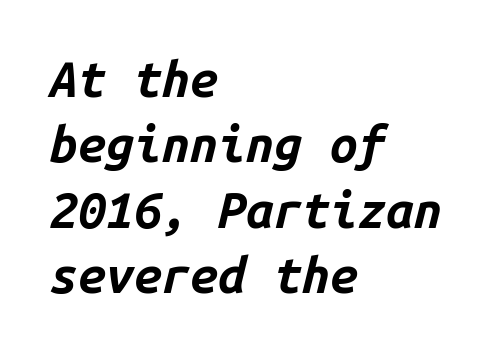
The image shows 50 px bold type, italic (leaning right), monospaced; set left-aligned, normal line spacing (1.31x), normal letter spacing, not underlined; low stroke contrast and a medium x-height.
